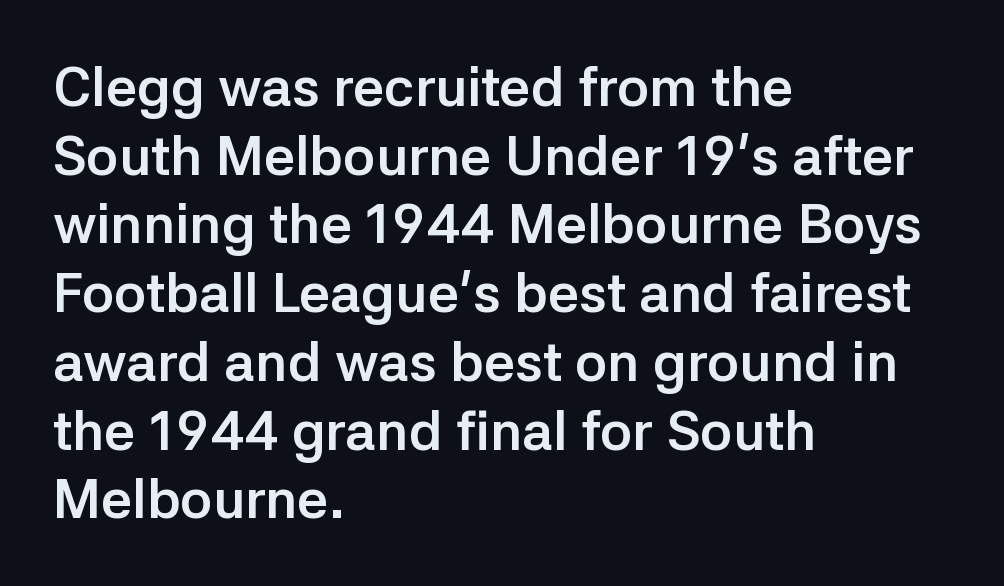
{"serif": "no", "italic": "no", "bold": "yes", "weight": "semibold", "width": "normal", "stroke_contrast": "low", "x_height": "medium", "monospaced": "no", "underline": "no", "align": "left", "line_spacing": "normal", "line_spacing_ratio": 1.25, "letter_spacing": "normal", "letter_spacing_em": 0.0, "glyph_px": 55}
